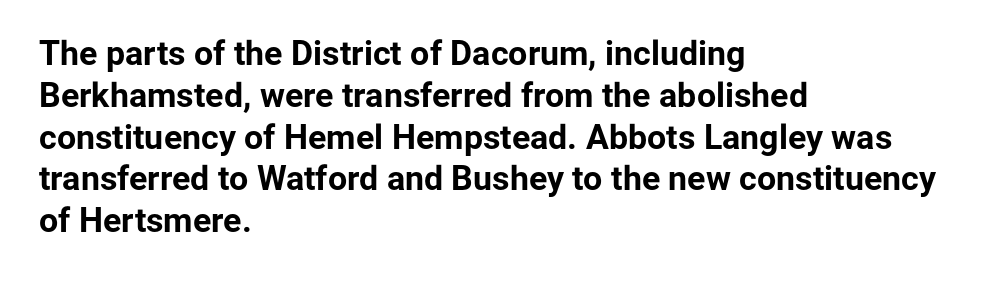
The image shows 34 px bold sans-serif type, upright; set left-aligned, line spacing 1.23x, normal letter spacing, not underlined; low stroke contrast and a medium x-height.
